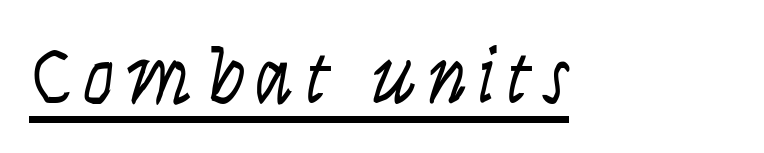
The image shows 78 px light, condensed sans-serif type; set underlined; low stroke contrast and a large x-height.
